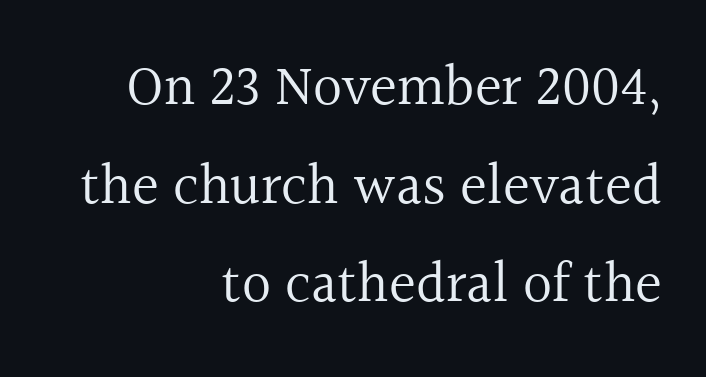
Q: Is the text bold? A: No.
Q: Is the text italic (slanted)? A: No, it is upright.
Q: Is the typeface a serif or a sans-serif typeface? A: Serif.
Q: Is the text underlined? A: No.
Q: How is the paragraph aligned? A: Right-aligned.
Q: Is the spacing between letters normal or unusually wide? A: Normal.
Q: Width (condensed, normal, or wide)? A: Normal.
Q: x-height? A: Medium.
Q: Monospaced? A: No.
